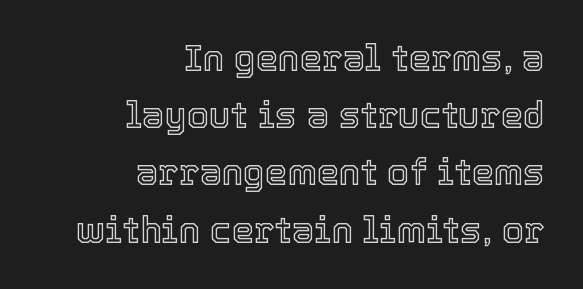
{"italic": "no", "width": "normal", "x_height": "medium", "monospaced": "no", "underline": "no", "align": "right", "line_spacing": "normal", "line_spacing_ratio": 1.59, "letter_spacing": "normal", "letter_spacing_em": 0.0, "glyph_px": 36}
